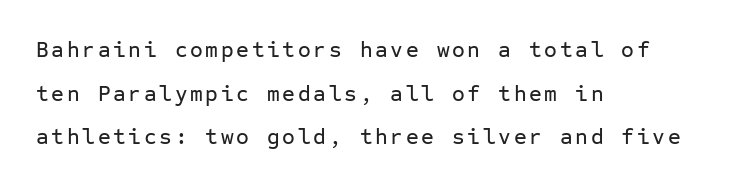
{"italic": "no", "underline": "no", "align": "left", "line_spacing": "loose", "line_spacing_ratio": 1.98, "glyph_px": 22}
